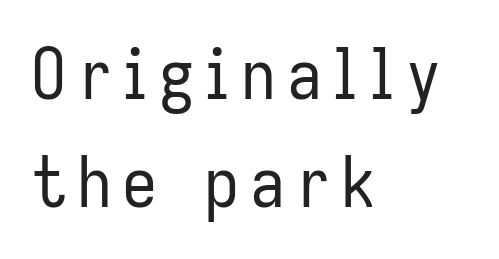
The image shows 70 px regular-weight, condensed sans-serif type, upright; set left-aligned, normal line spacing (1.55x), not underlined; low stroke contrast and a medium x-height.
